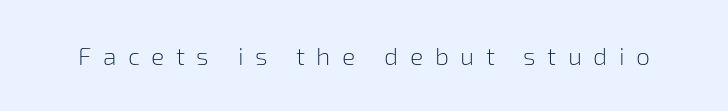
Style check: upright. Is the type heavy? It reads as light-to-regular instead. Words appear elongated and porous because spacing is wide. Has an underline been added? It has not.
